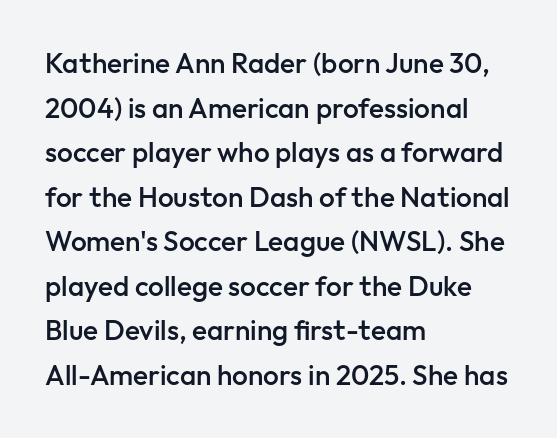
Q: Is the text bold? A: Semi-bold.
Q: Is the text italic (slanted)? A: No, it is upright.
Q: Is the typeface a serif or a sans-serif typeface? A: Sans-serif.
Q: Is the text underlined? A: No.
Q: How is the paragraph aligned? A: Left-aligned.
Q: Is the spacing between letters normal or unusually wide? A: Normal.
Q: Is the spacing between lines tight, normal or loose? A: Normal.
Q: Width (condensed, normal, or wide)? A: Normal.
Q: Stroke contrast? A: Low.
Q: x-height? A: Medium.
Q: Monospaced? A: No.
